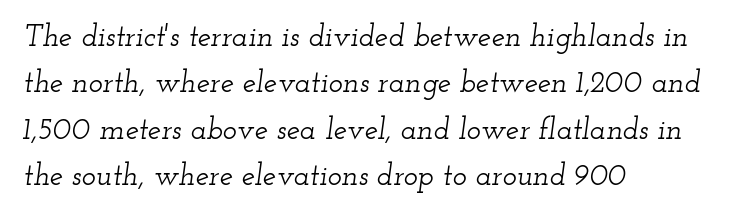
The glyphs look as if they've been sheared to an angle. This block has exactly the height ordinary leading produces. Plain, unruled lines of type. Between one letter and the next there's only the usual sliver of space. To sum up the face: it has serifs.
